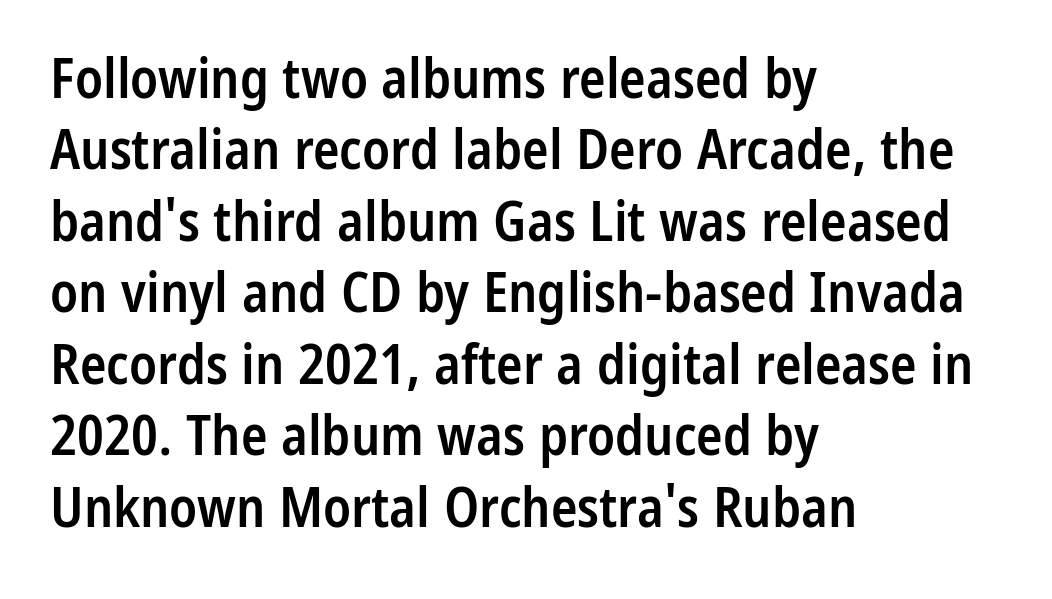
Nobody drew a line under any word here. Regular leading. Proportional: the letters do not fall into vertical columns. The font family rendered here belongs to the sans-serif group. The typesetting leans somewhat heavy: a semibold. Notice how the stems are strictly vertical — no italics here.
